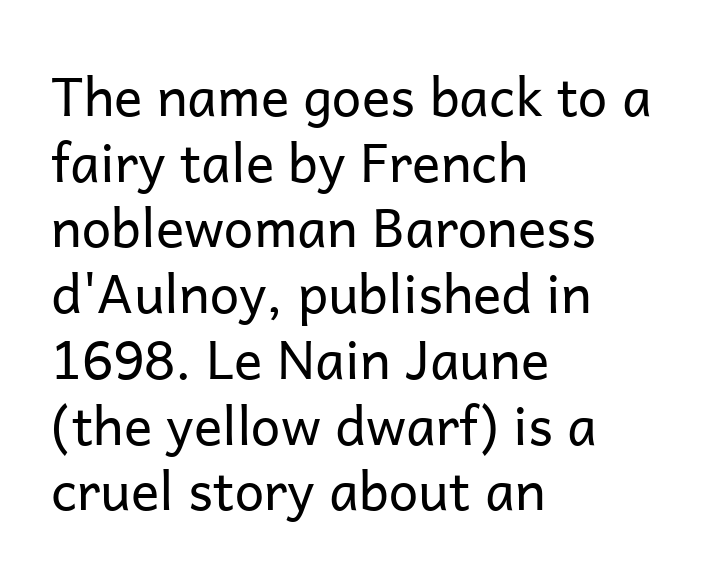
Q: Is the text bold? A: No.
Q: Is the text italic (slanted)? A: No, it is upright.
Q: Is the typeface a serif or a sans-serif typeface? A: Sans-serif.
Q: Is the text underlined? A: No.
Q: How is the paragraph aligned? A: Left-aligned.
Q: Is the spacing between letters normal or unusually wide? A: Normal.
Q: Width (condensed, normal, or wide)? A: Normal.
Q: Stroke contrast? A: Low.
Q: x-height? A: Medium.
Q: Monospaced? A: No.
